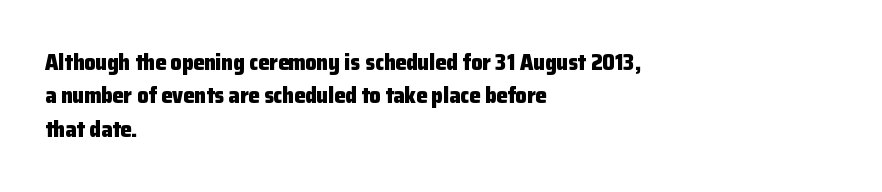
The image shows 22 px bold type, upright; set left-aligned, normal line spacing (1.52x), normal letter spacing, not underlined.
